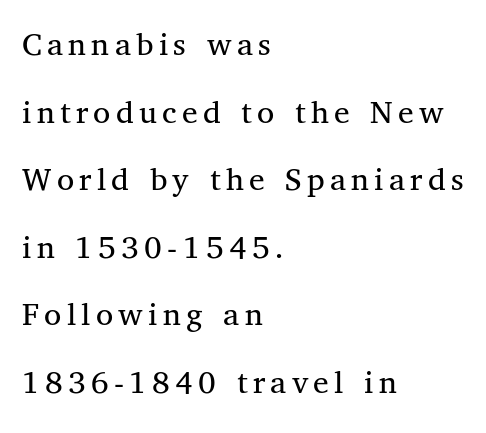
The image shows 35 px regular-weight serif type, upright; set left-aligned, loose line spacing (1.93x), not underlined; medium stroke contrast and a medium x-height.
